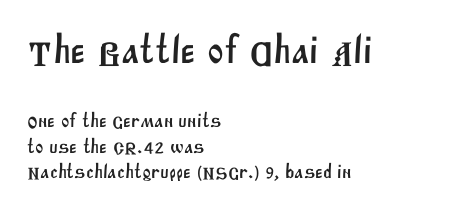
This layout puts the oversized block above and the modest block below. Proportional: the letters do not fall into vertical columns. Default kerning and tracking; the words read as compact shapes. Bare-footed words on every line. Letterform terminals end flat and unadorned throughout the passage.
